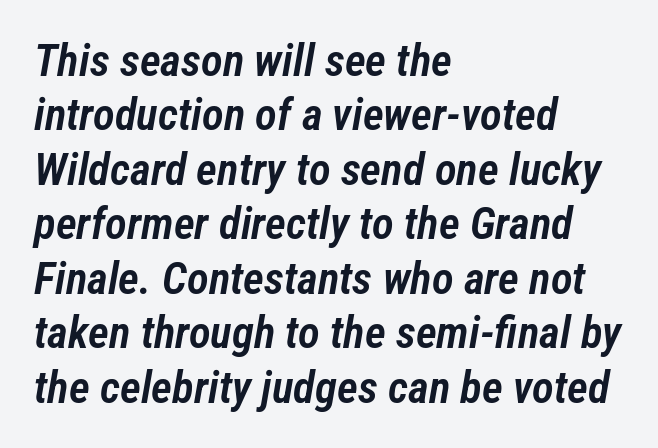
{"italic": "yes", "lean": "right", "slant_degrees": 12, "bold": "semi", "weight": "semibold", "width": "condensed", "stroke_contrast": "low", "x_height": "medium", "monospaced": "no", "underline": "no", "align": "left", "line_spacing_ratio": 1.21, "letter_spacing": "normal", "letter_spacing_em": 0.0, "glyph_px": 45}
